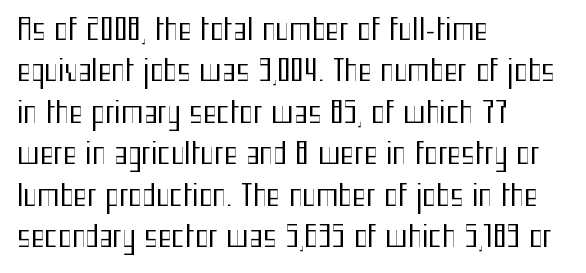
The image shows 29 px regular-weight, condensed sans-serif type, upright; set left-aligned, normal line spacing (1.43x), normal letter spacing, not underlined; medium stroke contrast and a medium x-height.
